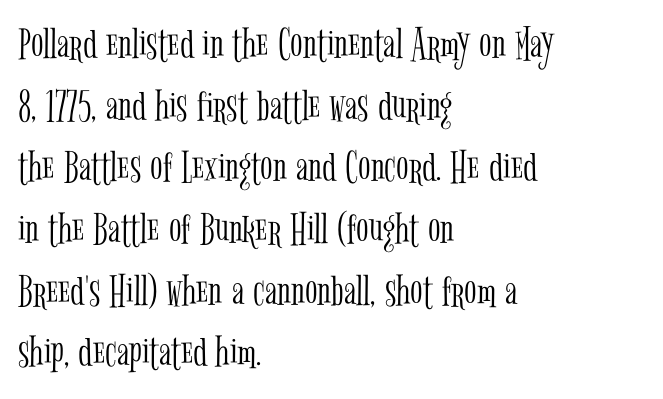
{"serif": "yes", "italic": "no", "bold": "no", "weight": "light", "width": "condensed", "stroke_contrast": "low", "x_height": "medium", "monospaced": "no", "underline": "no", "align": "left", "line_spacing": "normal", "line_spacing_ratio": 1.34, "letter_spacing": "normal", "letter_spacing_em": 0.0, "glyph_px": 46}
